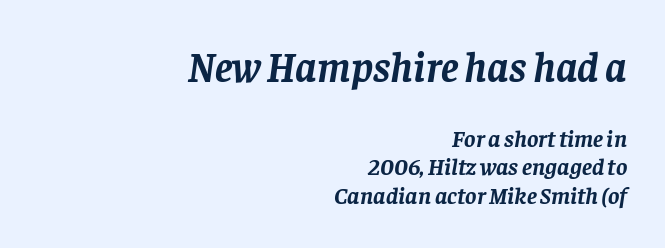
{"serif": "yes", "italic": "yes", "lean": "right", "slant_degrees": 8, "bold": "yes", "weight": "semibold", "width": "normal", "stroke_contrast": "low", "x_height": "large", "monospaced": "no", "underline": "no", "align": "right", "line_spacing_ratio": 1.18, "letter_spacing": "normal", "letter_spacing_em": 0.0, "larger_block": "first", "size_ratio": 1.75, "glyph_px": 42}
